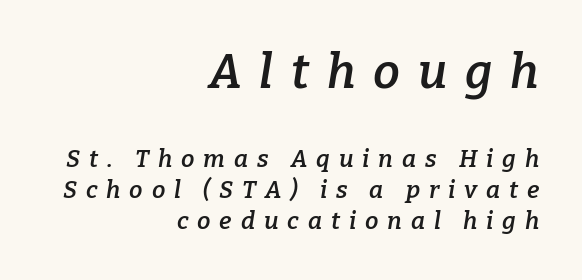
The image shows 48 px semibold serif type, italic (leaning right); set right-aligned, normal line spacing (1.3x), unusually wide letter spacing (+0.37 em), not underlined; the first (top) block is 2.0x larger; low stroke contrast and a medium x-height.
